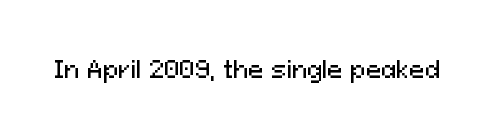
Each word holds together tightly as a unit, with standard inter-letter gaps. Posture: upright roman. The specimen omits any rule beneath the text block's lines.
